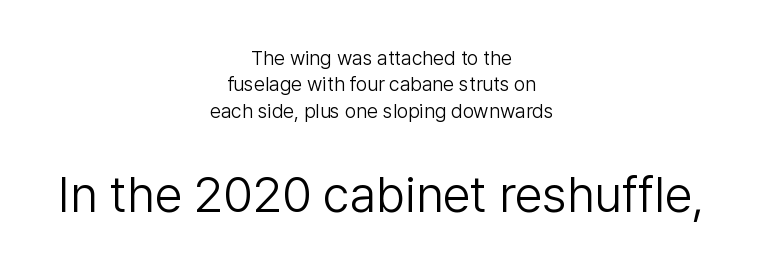
Q: Is the text bold? A: No.
Q: Is the text italic (slanted)? A: No, it is upright.
Q: Is the typeface a serif or a sans-serif typeface? A: Sans-serif.
Q: Is the text underlined? A: No.
Q: How is the paragraph aligned? A: Centered.
Q: Is the spacing between letters normal or unusually wide? A: Normal.
Q: Is the spacing between lines tight, normal or loose? A: Normal.
Q: Which block of text is set in a larger size, the first (top) or the second (bottom)? A: The second (bottom) one.
Q: Width (condensed, normal, or wide)? A: Normal.
Q: Stroke contrast? A: Low.
Q: x-height? A: Medium.
Q: Monospaced? A: No.
